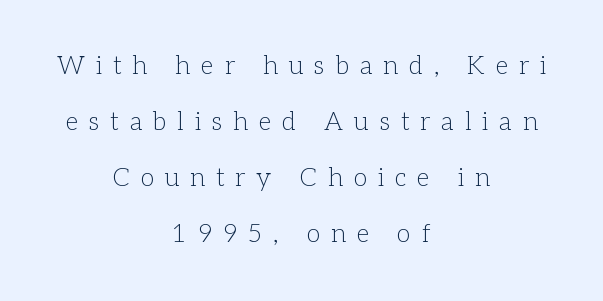
The image shows 25 px text type, upright; set centered, loose line spacing (2.24x), unusually wide letter spacing (+0.44 em), not underlined.
